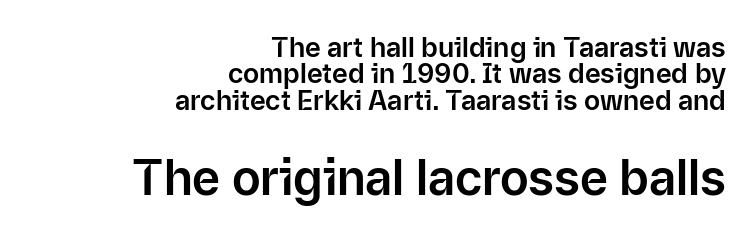
{"serif": "no", "italic": "no", "width": "normal", "stroke_contrast": "low", "x_height": "medium", "monospaced": "no", "underline": "no", "align": "right", "line_spacing": "tight", "line_spacing_ratio": 0.98, "letter_spacing": "normal", "letter_spacing_em": 0.0, "larger_block": "second", "size_ratio": 1.78, "glyph_px": 48}
